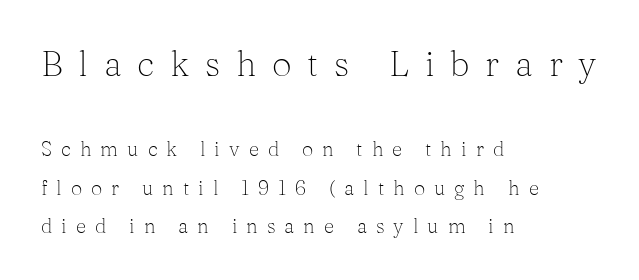
Underlining? Definitely not there. Tall strokes in this sample are plumb rather than angled. Is there much room between lines? Yes — plenty of vertical air separates them. The typesetting does not lean heavy: it is not bold. Is the block centered? No — it sits flush against the left margin.
